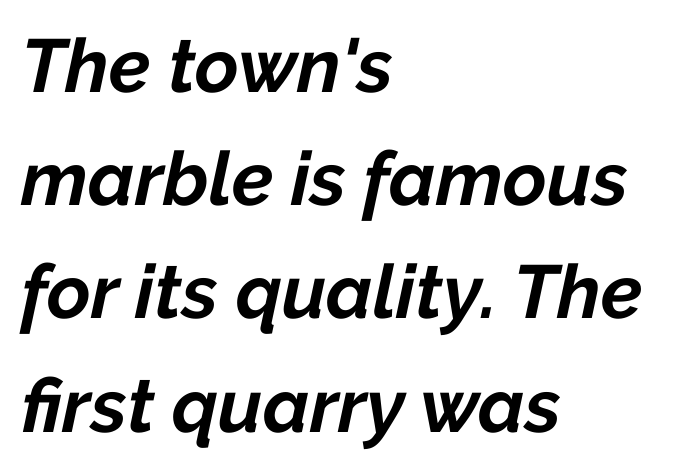
The image shows 75 px bold type, italic (leaning right); set left-aligned, normal line spacing (1.51x), normal letter spacing, not underlined; low stroke contrast and a medium x-height.
